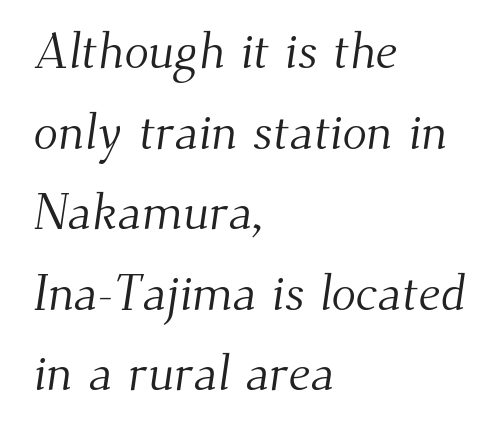
Line beginnings align vertically; line endings do not. Baseline-to-baseline distance is the conventional proportion of letter height. Do the characters align in a grid? No, the font is proportional. This sample uses a serif face. Is the type heavy? It reads as light-to-regular instead. Has an underline been added? It has not.
